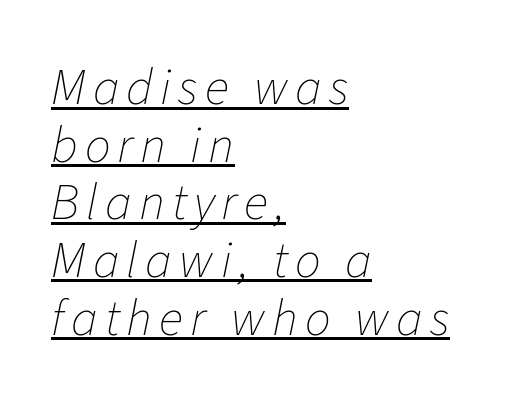
{"italic": "yes", "lean": "right", "slant_degrees": 11, "bold": "no", "weight": "thin", "width": "normal", "stroke_contrast": "low", "x_height": "medium", "monospaced": "no", "underline": "yes", "align": "left", "line_spacing": "tight", "line_spacing_ratio": 1.13, "glyph_px": 51}
